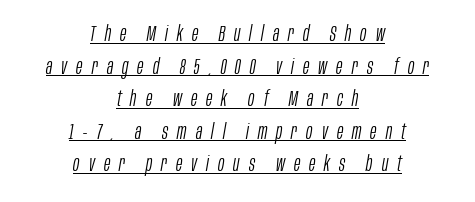
The image shows 21 px text type, italic (leaning right); set centered, normal line spacing (1.55x), unusually wide letter spacing (+0.43 em), underlined.
